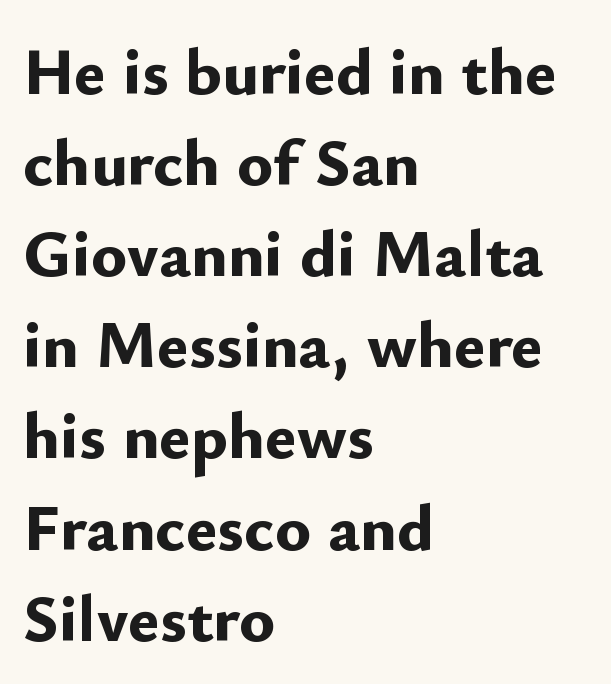
Q: Is the text bold? A: Yes.
Q: Is the text italic (slanted)? A: No, it is upright.
Q: Is the typeface a serif or a sans-serif typeface? A: Sans-serif.
Q: Is the text underlined? A: No.
Q: How is the paragraph aligned? A: Left-aligned.
Q: Is the spacing between letters normal or unusually wide? A: Normal.
Q: Is the spacing between lines tight, normal or loose? A: Normal.
Q: Width (condensed, normal, or wide)? A: Normal.
Q: Stroke contrast? A: Low.
Q: x-height? A: Small.
Q: Monospaced? A: No.
